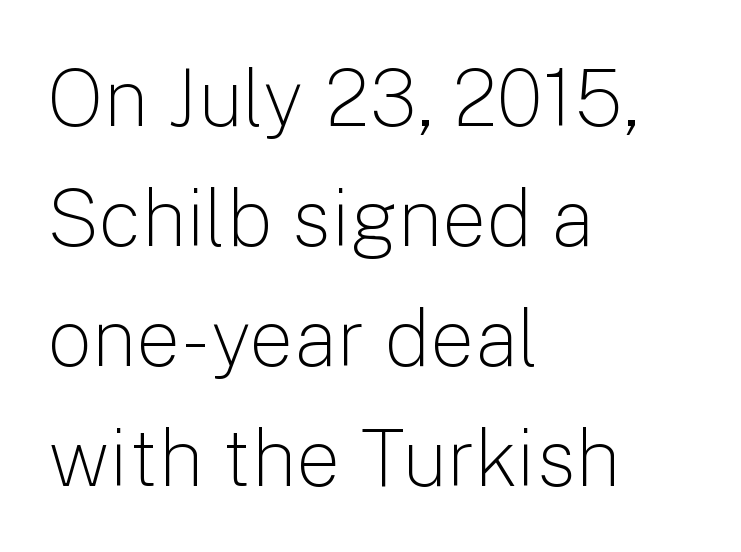
Q: Is the text bold? A: No.
Q: Is the text italic (slanted)? A: No, it is upright.
Q: Is the typeface a serif or a sans-serif typeface? A: Sans-serif.
Q: Is the text underlined? A: No.
Q: How is the paragraph aligned? A: Left-aligned.
Q: Is the spacing between letters normal or unusually wide? A: Normal.
Q: Is the spacing between lines tight, normal or loose? A: Normal.
Q: Width (condensed, normal, or wide)? A: Normal.
Q: Stroke contrast? A: Low.
Q: x-height? A: Medium.
Q: Monospaced? A: No.
